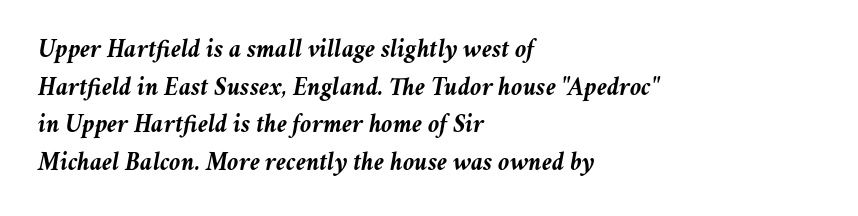
A student would call this left alignment; a typographer would say flush left, rag right. Bold? Absolutely — the strokes are thick and heavy. It's the slanting kind of type. The type is set solid horizontally, with unmodified tracking.
